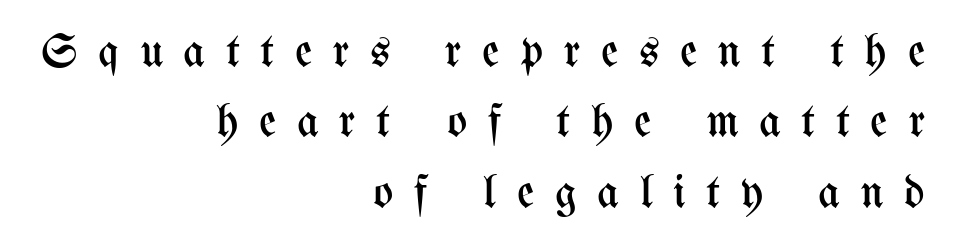
Q: Is the text bold? A: No.
Q: Is the text italic (slanted)? A: No, it is upright.
Q: Is the text underlined? A: No.
Q: How is the paragraph aligned? A: Right-aligned.
Q: Is the spacing between letters normal or unusually wide? A: Unusually wide.
Q: Is the spacing between lines tight, normal or loose? A: Normal.
Q: Width (condensed, normal, or wide)? A: Condensed.
Q: Stroke contrast? A: Medium.
Q: x-height? A: Medium.
Q: Monospaced? A: No.
